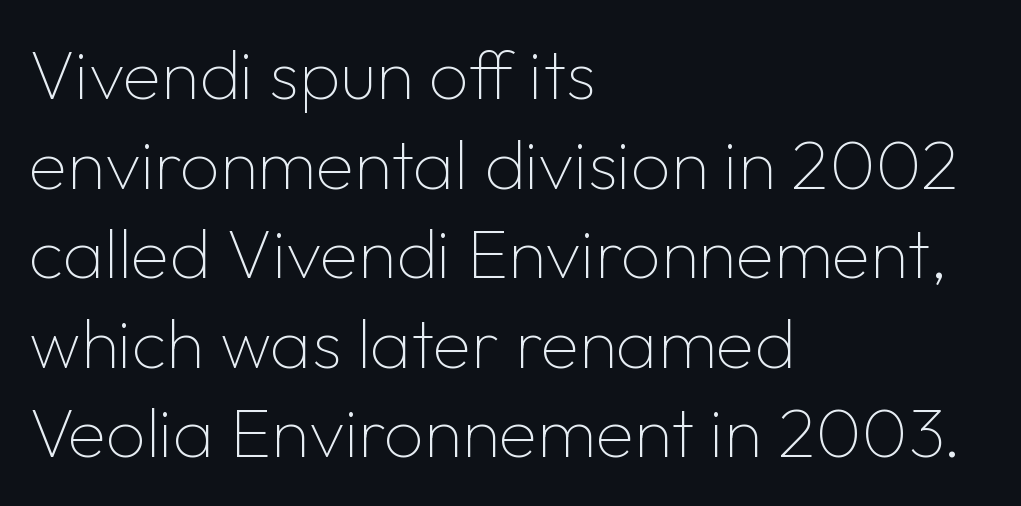
Q: Is the text bold? A: No.
Q: Is the text italic (slanted)? A: No, it is upright.
Q: Is the typeface a serif or a sans-serif typeface? A: Sans-serif.
Q: Is the text underlined? A: No.
Q: How is the paragraph aligned? A: Left-aligned.
Q: Is the spacing between letters normal or unusually wide? A: Normal.
Q: Is the spacing between lines tight, normal or loose? A: Normal.
Q: Width (condensed, normal, or wide)? A: Normal.
Q: Stroke contrast? A: Low.
Q: x-height? A: Medium.
Q: Monospaced? A: No.
